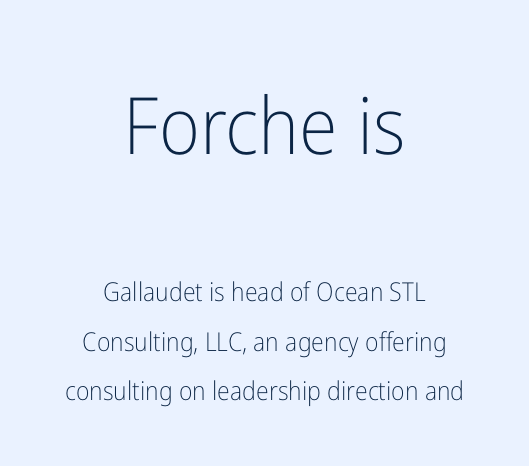
Q: Is the text bold? A: No.
Q: Is the text italic (slanted)? A: No, it is upright.
Q: Is the typeface a serif or a sans-serif typeface? A: Sans-serif.
Q: Is the text underlined? A: No.
Q: How is the paragraph aligned? A: Centered.
Q: Is the spacing between letters normal or unusually wide? A: Normal.
Q: Is the spacing between lines tight, normal or loose? A: Loose.
Q: Which block of text is set in a larger size, the first (top) or the second (bottom)? A: The first (top) one.
Q: Width (condensed, normal, or wide)? A: Condensed.
Q: Stroke contrast? A: Low.
Q: x-height? A: Medium.
Q: Monospaced? A: No.
